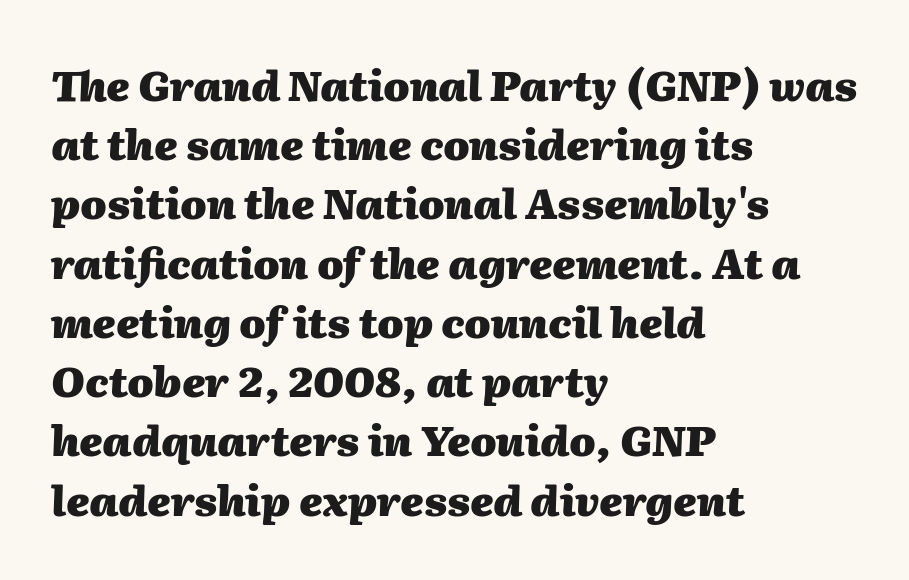
{"italic": "yes", "lean": "right", "slant_degrees": 2, "bold": "yes", "weight": "heavy", "width": "normal", "stroke_contrast": "medium", "x_height": "medium", "monospaced": "no", "underline": "no", "align": "left", "line_spacing": "normal", "line_spacing_ratio": 1.41, "letter_spacing": "normal", "letter_spacing_em": 0.0, "glyph_px": 42}
